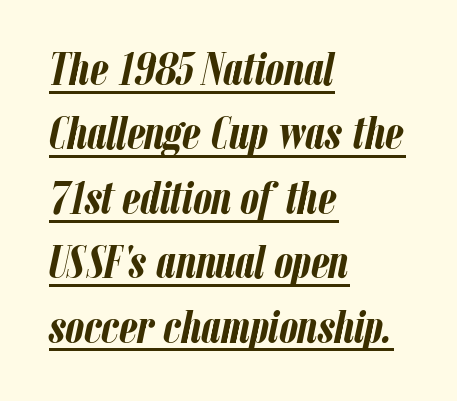
{"italic": "yes", "lean": "right", "slant_degrees": 12, "bold": "yes", "weight": "semibold", "width": "condensed", "stroke_contrast": "low", "x_height": "medium", "monospaced": "no", "underline": "yes", "align": "left", "line_spacing": "normal", "line_spacing_ratio": 1.37, "letter_spacing": "normal", "letter_spacing_em": 0.0, "glyph_px": 47}
